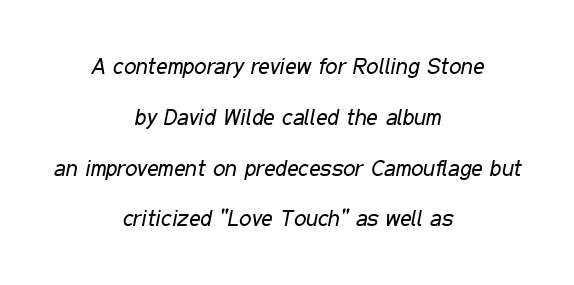
Nothing unusual about the tracking: characters are spaced as the font intends. Interline gaps are noticeably wide in this sample. The space beneath each line is pristine and unruled. The font is comparable to plain body text, perhaps lighter. The lines in this sample share a center point and differ in where they start and stop. The text carries the slant typical of an italic or oblique font.
